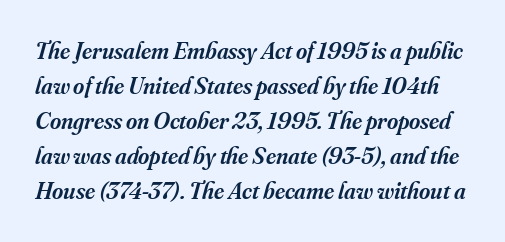
The image shows 24 px text type, italic (leaning right); set normal line spacing (1.46x), normal letter spacing, not underlined.
